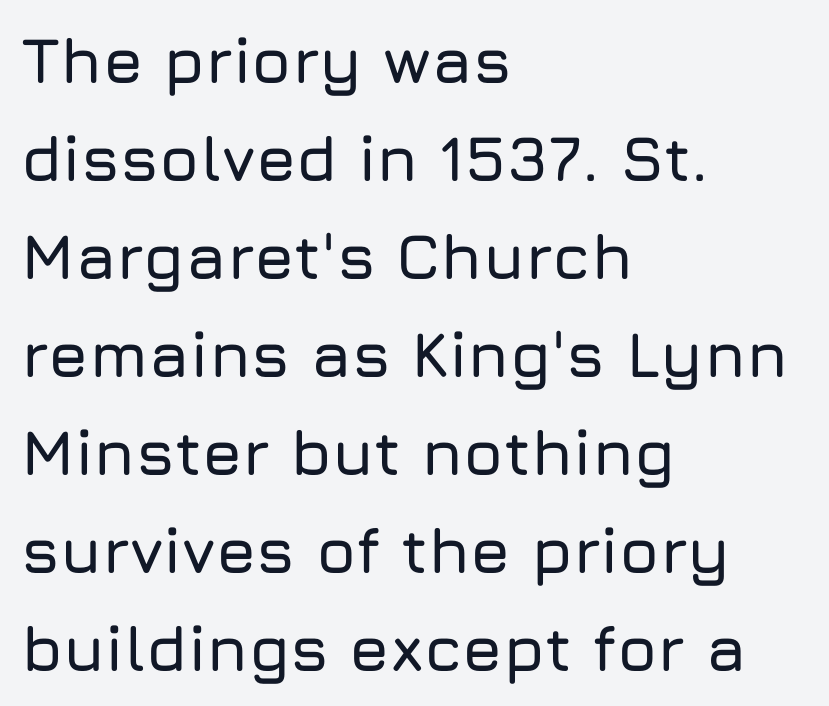
The image shows 64 px sans-serif type, upright; set left-aligned, normal line spacing (1.53x), normal letter spacing, not underlined; low stroke contrast and a medium x-height.
